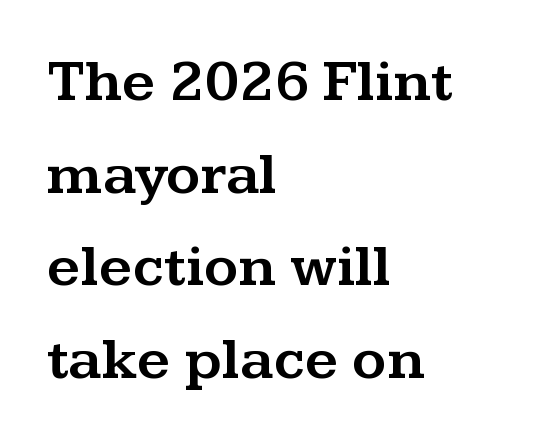
The image shows 59 px wide serif type, upright; set left-aligned, normal line spacing (1.57x), normal letter spacing, not underlined; medium stroke contrast and a medium x-height.
